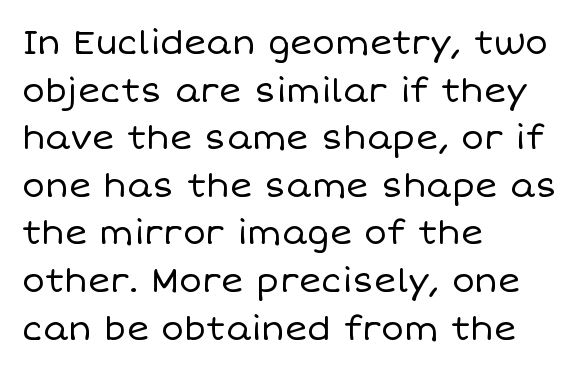
The image shows 34 px regular-weight type, upright; set left-aligned, normal line spacing (1.4x), normal letter spacing, not underlined; low stroke contrast and a large x-height.
